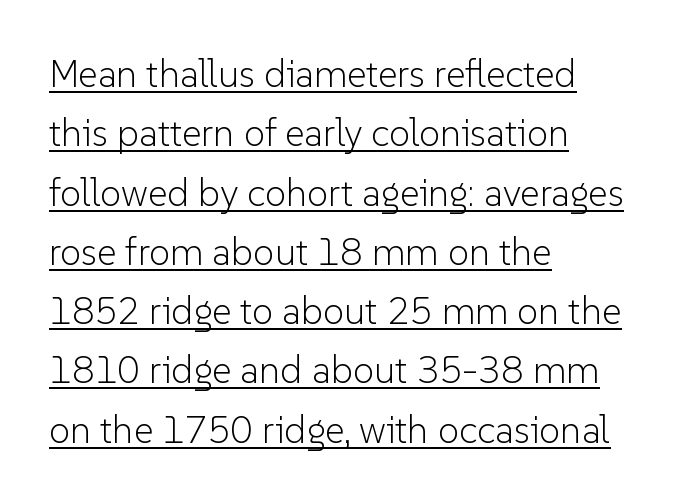
The image shows 38 px light sans-serif type, upright; set left-aligned, normal line spacing (1.56x), normal letter spacing, underlined; low stroke contrast and a medium x-height.
